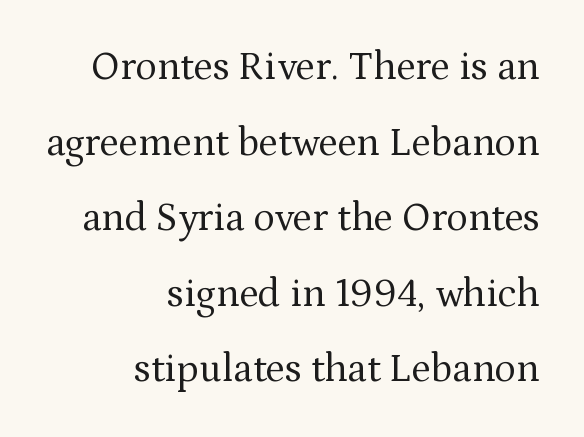
{"serif": "yes", "italic": "no", "bold": "no", "weight": "regular", "width": "normal", "stroke_contrast": "medium", "x_height": "medium", "monospaced": "no", "underline": "no", "align": "right", "line_spacing_ratio": 1.89, "letter_spacing": "normal", "letter_spacing_em": 0.0, "glyph_px": 40}
